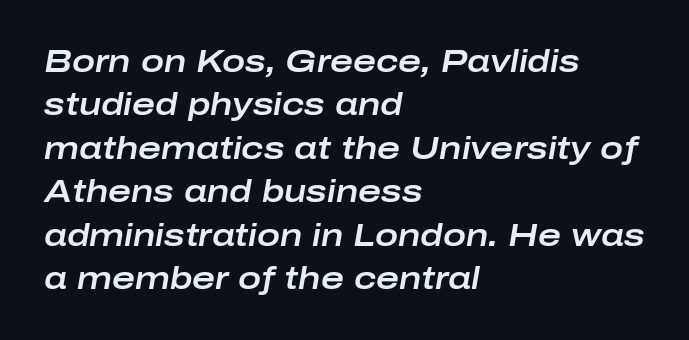
The image shows 31 px wide type, italic (leaning right); set left-aligned, normal line spacing (1.4x), normal letter spacing, not underlined; low stroke contrast and a medium x-height.
